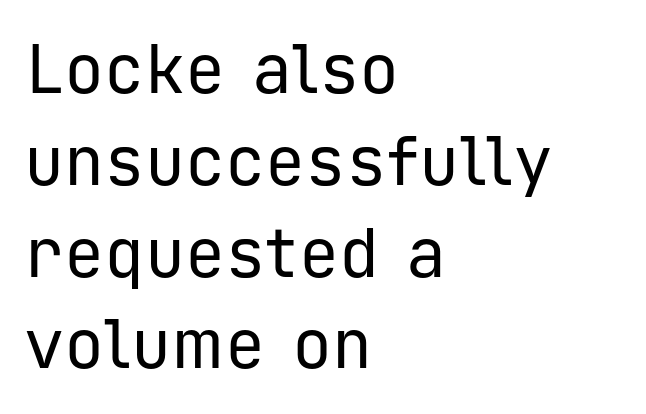
{"serif": "no", "italic": "no", "bold": "no", "weight": "regular", "width": "normal", "stroke_contrast": "low", "x_height": "medium", "monospaced": "yes", "underline": "no", "align": "left", "line_spacing": "normal", "line_spacing_ratio": 1.37, "letter_spacing": "normal", "letter_spacing_em": 0.0, "glyph_px": 67}
